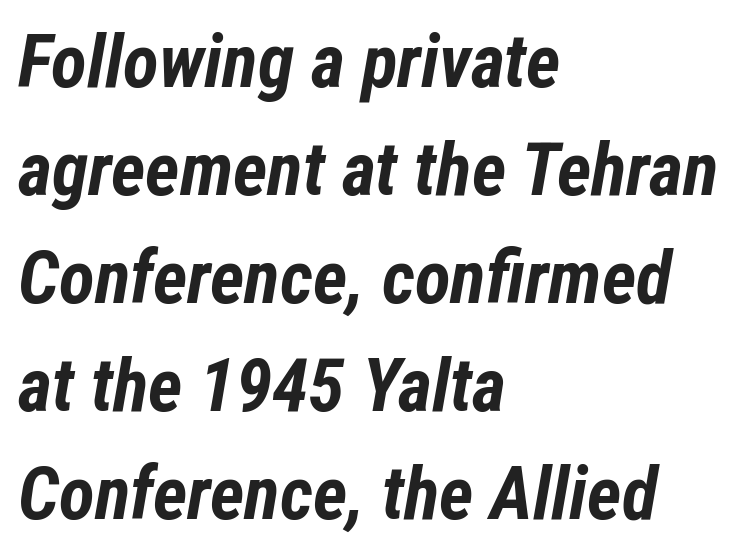
Q: Is the text bold? A: Yes.
Q: Is the text italic (slanted)? A: Yes, it leans right by about 12 degrees.
Q: Is the text underlined? A: No.
Q: How is the paragraph aligned? A: Left-aligned.
Q: Is the spacing between letters normal or unusually wide? A: Normal.
Q: Is the spacing between lines tight, normal or loose? A: Normal.
Q: Width (condensed, normal, or wide)? A: Condensed.
Q: Stroke contrast? A: Low.
Q: x-height? A: Medium.
Q: Monospaced? A: No.
